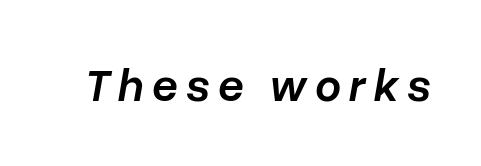
The image shows 46 px semibold type, italic (leaning right); set not underlined; low stroke contrast and a medium x-height.
